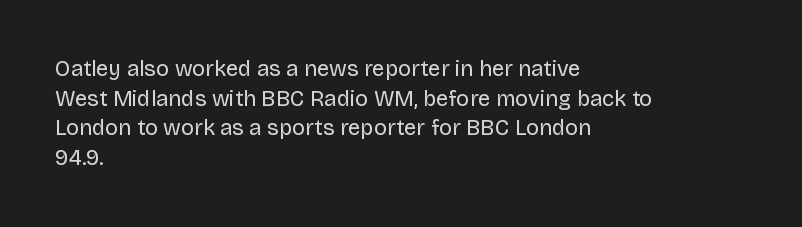
{"italic": "no", "bold": "no", "underline": "no", "align": "left", "line_spacing": "normal", "line_spacing_ratio": 1.35, "letter_spacing": "normal", "letter_spacing_em": 0.0, "glyph_px": 22}
